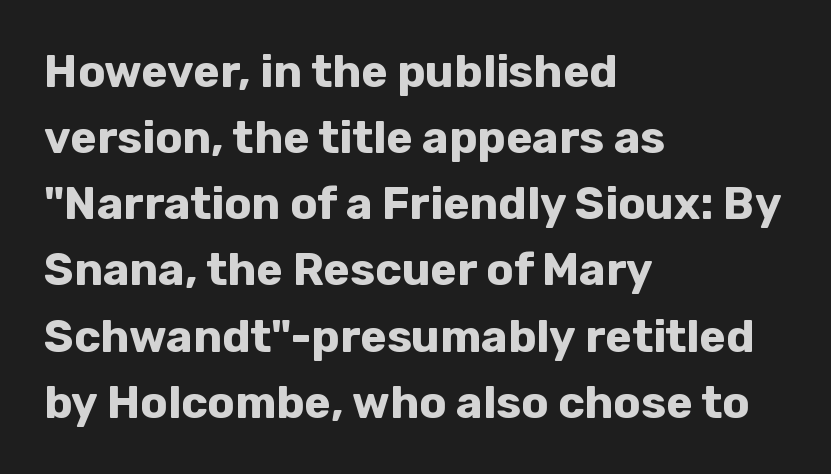
The glyphs in this specimen are sans serif. Is this a fixed-width face? No — the glyphs have proportional, varying widths. These lines sit exactly where default settings would place them. Check under the words: just untouched page.
